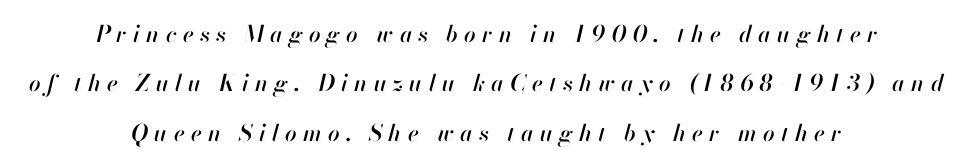
{"italic": "yes", "lean": "right", "slant_degrees": 13, "underline": "no", "align": "center", "line_spacing": "loose", "line_spacing_ratio": 2.15, "letter_spacing": "wide", "letter_spacing_em": 0.27, "glyph_px": 23}
